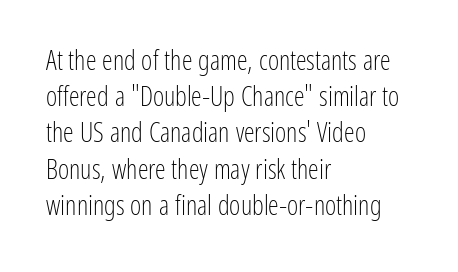
The strokes carry an ordinary text weight at most. Teacher's note: observe the even left margin — that is flush-left alignment. The lines sit at an ordinary, default distance from one another. Does extra space separate the letters? No, they use regular spacing. Posture: vertical. The specimen omits any rule beneath the text block's lines.
